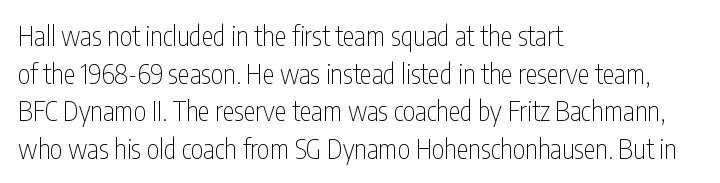
{"italic": "no", "bold": "no", "underline": "no", "align": "left", "line_spacing": "normal", "line_spacing_ratio": 1.39, "letter_spacing": "normal", "letter_spacing_em": 0.0, "glyph_px": 27}
